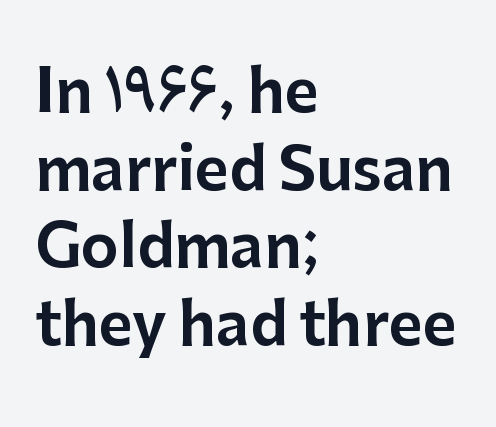
The image shows 58 px sans-serif type, upright; set left-aligned, normal line spacing (1.34x), normal letter spacing, not underlined; low stroke contrast and a medium x-height.
